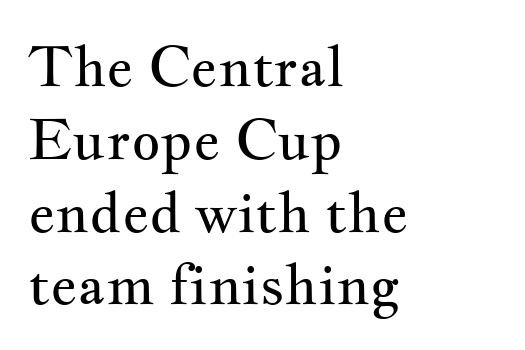
{"serif": "yes", "italic": "no", "bold": "no", "weight": "regular", "width": "wide", "stroke_contrast": "medium", "x_height": "small", "monospaced": "no", "underline": "no", "align": "left", "line_spacing": "normal", "line_spacing_ratio": 1.3, "letter_spacing": "normal", "letter_spacing_em": 0.0, "glyph_px": 56}
